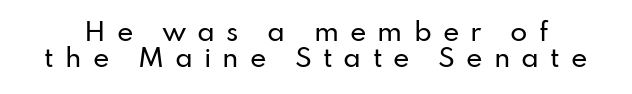
Very little white space separates one row of letters from the next. Letters rest on an invisible, unmarked baseline. The letters stand straight up with perfectly vertical stems. The type is letterspaced generously, with wide tracking.
